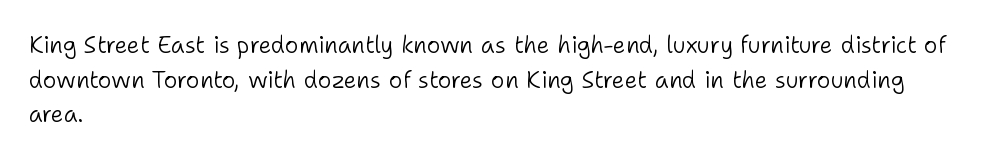
Vertical strokes here are truly vertical. Is the block centered? No — it sits flush against the left margin. Standard letterfit; no display-style spreading of the glyphs. This is not heavy type; no bold has been used.
